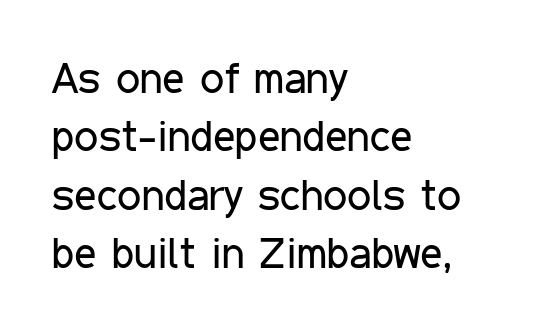
Q: Is the text bold? A: No.
Q: Is the text italic (slanted)? A: No, it is upright.
Q: Is the typeface a serif or a sans-serif typeface? A: Sans-serif.
Q: Is the text underlined? A: No.
Q: How is the paragraph aligned? A: Left-aligned.
Q: Is the spacing between letters normal or unusually wide? A: Normal.
Q: Is the spacing between lines tight, normal or loose? A: Normal.
Q: Width (condensed, normal, or wide)? A: Condensed.
Q: Stroke contrast? A: Low.
Q: x-height? A: Medium.
Q: Monospaced? A: No.
